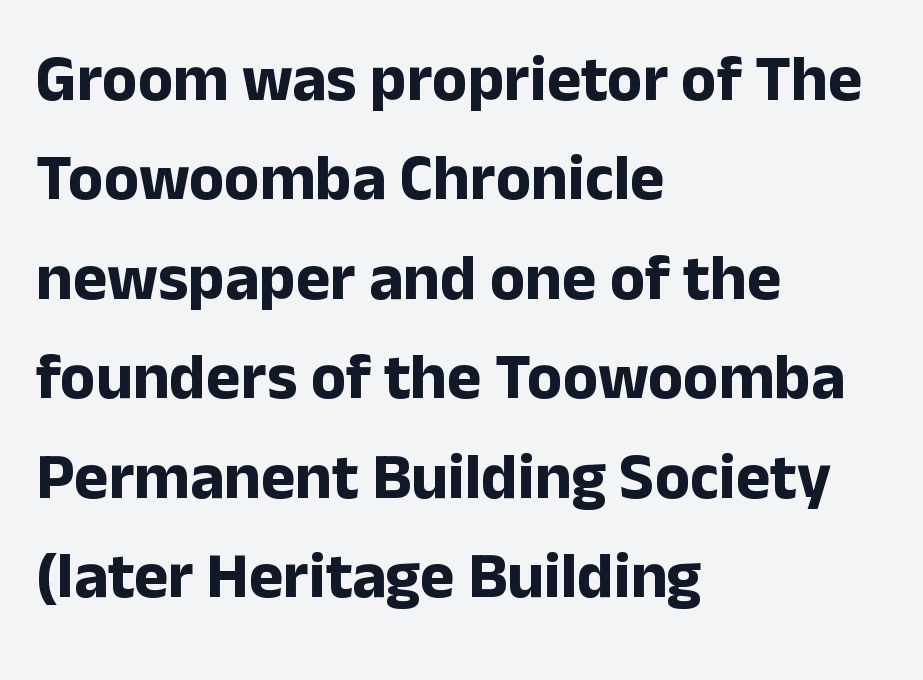
Q: Is the text bold? A: Yes.
Q: Is the text italic (slanted)? A: No, it is upright.
Q: Is the typeface a serif or a sans-serif typeface? A: Sans-serif.
Q: Is the text underlined? A: No.
Q: How is the paragraph aligned? A: Left-aligned.
Q: Is the spacing between letters normal or unusually wide? A: Normal.
Q: Is the spacing between lines tight, normal or loose? A: Normal.
Q: Width (condensed, normal, or wide)? A: Normal.
Q: Stroke contrast? A: Low.
Q: x-height? A: Medium.
Q: Monospaced? A: No.
